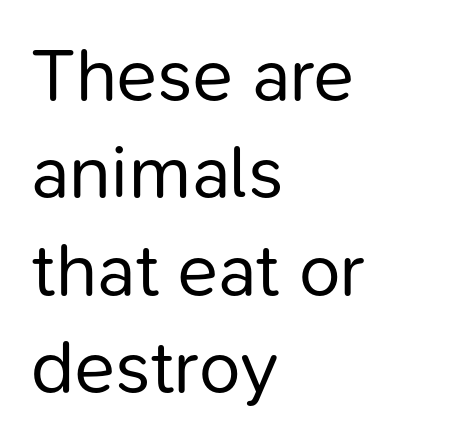
Reading down the block, your eye returns to a fixed left position each line. The typesetting does not lean heavy: it is not bold. Observe the absence of serifs on each vertical stroke in this sample. Quick note: underline off. The passage shown is typed in a proportional face where columns would drift. Is there much room between lines? A standard amount, neither cramped nor airy.
